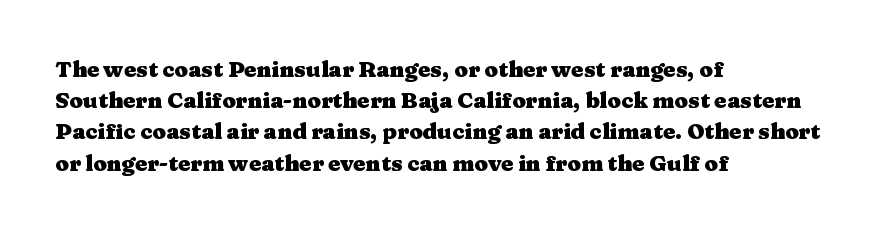
In CSS terms this would be text-align: left. Baseline-to-baseline distance is the conventional proportion of letter height. Notice how the stems are strictly vertical — no italics here. The space beneath each line is pristine and unruled. Spacing between characters is what you'd get straight out of the box. The passage shown is emphatically bold.
